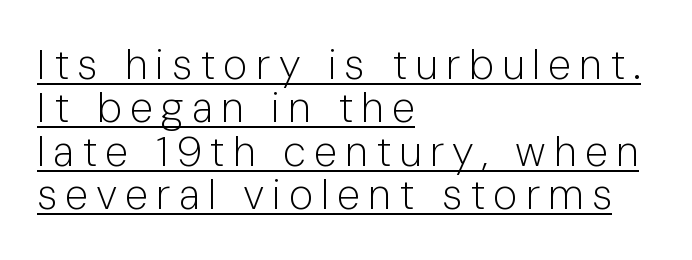
The image shows 42 px light sans-serif type, upright; set left-aligned, tight line spacing (1.03x), underlined; low stroke contrast and a medium x-height.
